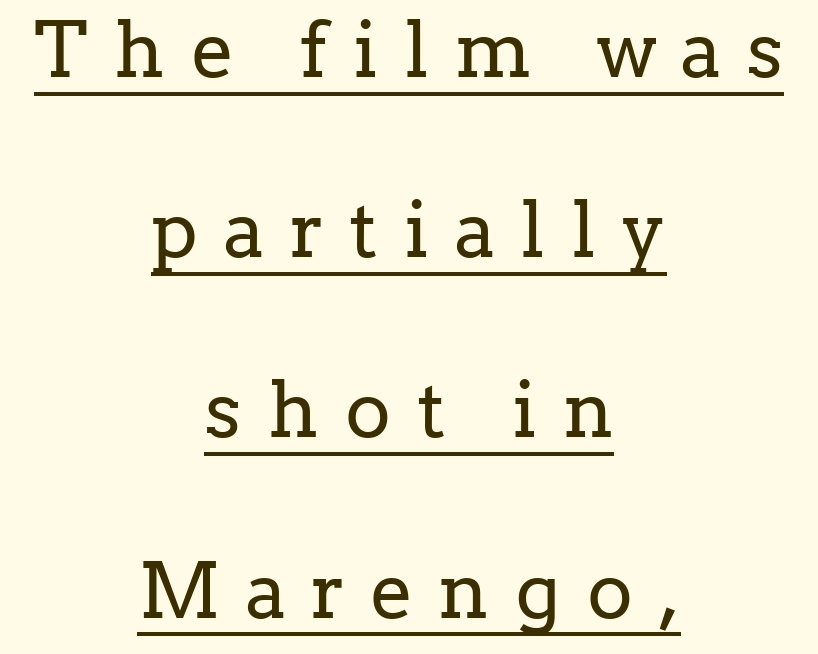
The image shows 77 px regular-weight serif type, upright; set centered, loose line spacing (2.34x), unusually wide letter spacing (+0.34 em), underlined; low stroke contrast and a medium x-height.
